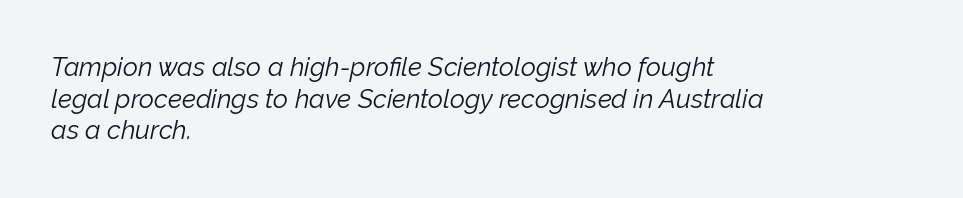
{"italic": "yes", "lean": "right", "slant_degrees": 12, "bold": "no", "underline": "no", "align": "left", "line_spacing_ratio": 1.22, "letter_spacing": "normal", "letter_spacing_em": 0.0, "glyph_px": 26}
